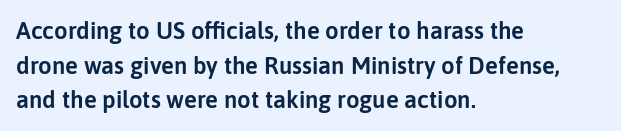
The compositor pushed each line to the left boundary. Compared with typical paragraphs, the rows here are spaced about the same. Here the glyphs are tracked normally, forming tight word shapes. Check the space under the baseline: it is left empty. You can tell it's not italic because the verticals are truly vertical.
